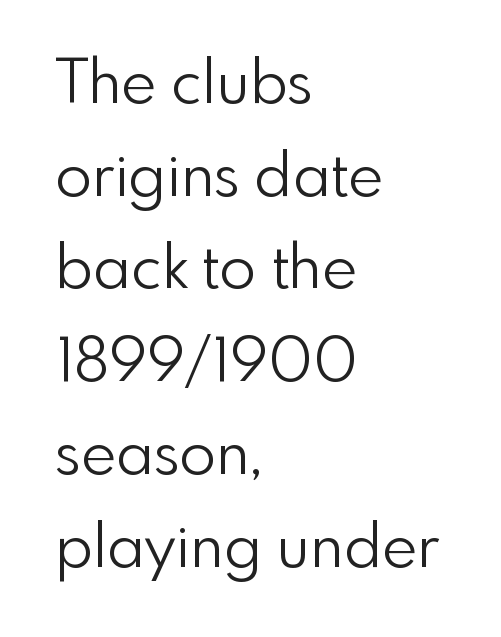
The image shows 61 px light sans-serif type, upright; set left-aligned, normal line spacing (1.52x), normal letter spacing, not underlined; low stroke contrast and a small x-height.
